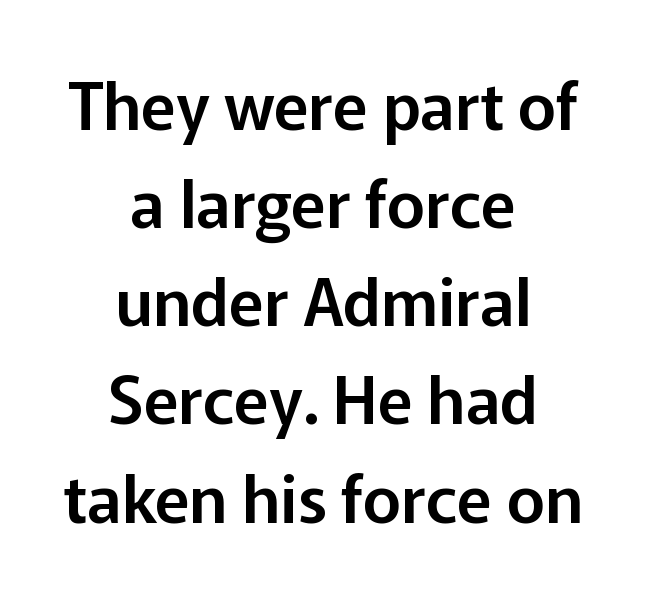
The image shows 65 px sans-serif type, upright; set centered, normal line spacing (1.51x), normal letter spacing, not underlined; low stroke contrast and a medium x-height.
